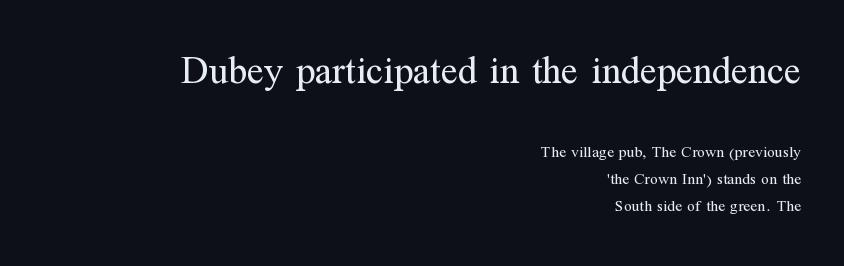
Does the bottom block carry the larger type? No, the top block does. The type sits square on the baseline with zero lean. The leading is moderate, giving the passage an even texture. The passage shown is typeset with a serif family.
